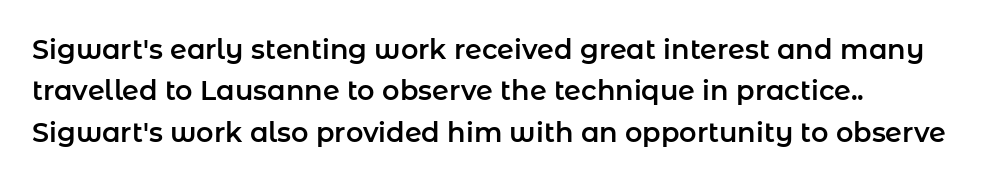
{"italic": "no", "underline": "no", "align": "left", "line_spacing": "normal", "line_spacing_ratio": 1.53, "letter_spacing": "normal", "letter_spacing_em": 0.0, "glyph_px": 27}
